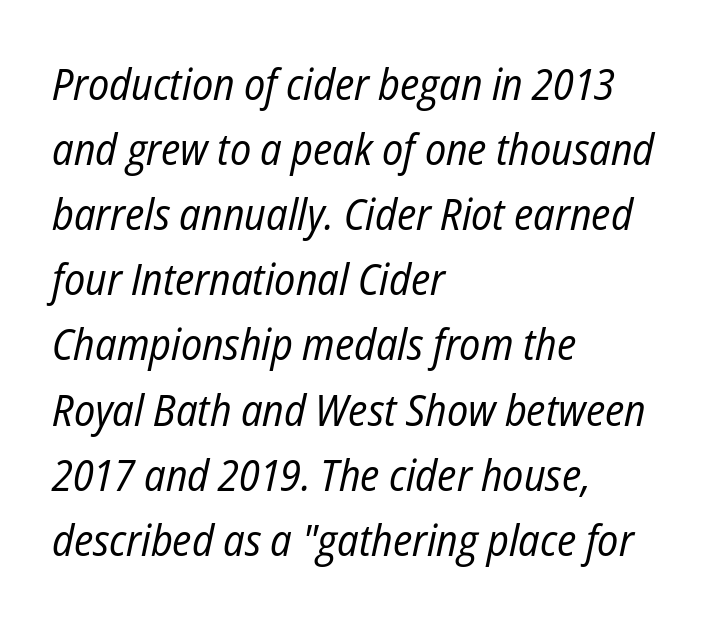
{"italic": "yes", "lean": "right", "slant_degrees": 12, "bold": "no", "weight": "regular", "width": "condensed", "stroke_contrast": "low", "x_height": "medium", "monospaced": "no", "underline": "no", "align": "left", "line_spacing": "normal", "line_spacing_ratio": 1.48, "letter_spacing": "normal", "letter_spacing_em": 0.0, "glyph_px": 44}
